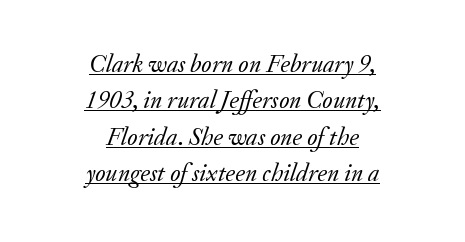
Bold? No — there's no thickening of the strokes. Is the block centered? Yes — each line is placed symmetrically about the middle. When letters slant like this, we call the style italic. What stands out about the letter spacing? Nothing — it is the standard amount. Looks like someone drew a line under every word here. Does the leading feel generous? No, just average.
